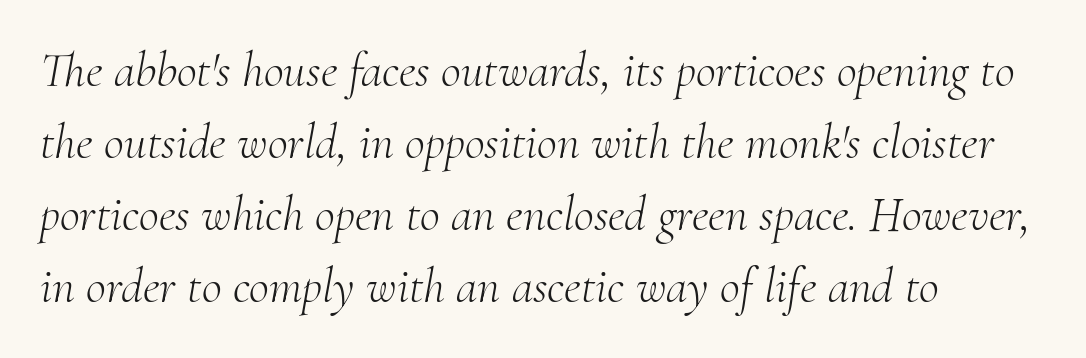
The image shows 49 px light serif type, italic (leaning right); set left-aligned, normal line spacing (1.47x), normal letter spacing, not underlined; medium stroke contrast and a small x-height.
